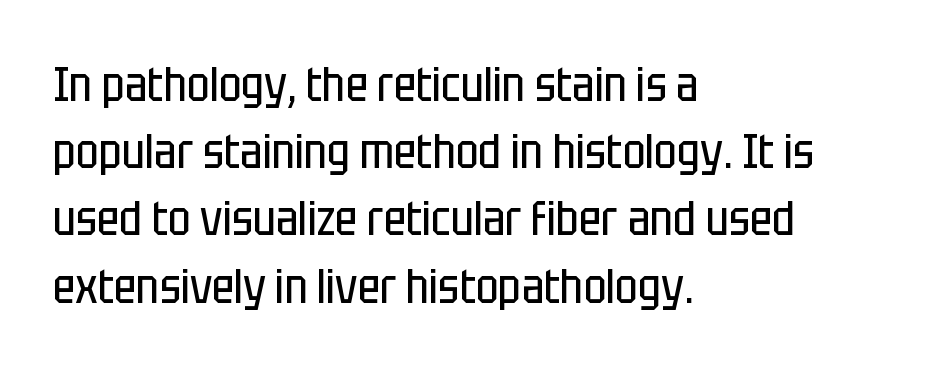
The rendering uses natural spacing where letterforms have individual widths. Italic? Not at all — the glyphs are vertical. The letters sit at their default tracking, neither squeezed nor spread. This is not heavy type; no bold has been used. The type family on display is of the sans-serif kind. Clear beneath every line of the passage.
